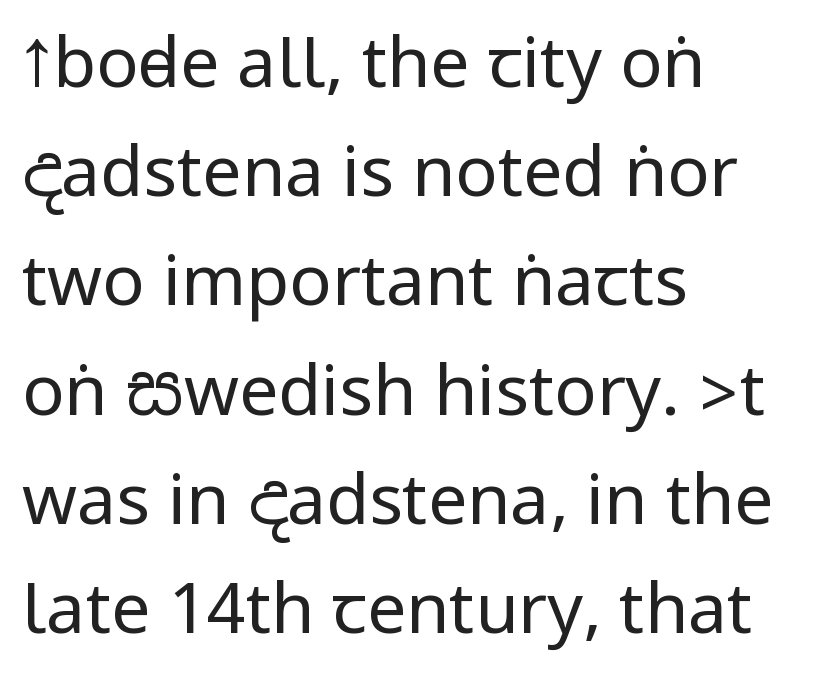
{"serif": "no", "italic": "no", "bold": "no", "weight": "regular", "width": "condensed", "stroke_contrast": "low", "underline": "no", "align": "left", "line_spacing": "normal", "line_spacing_ratio": 1.56, "letter_spacing": "normal", "letter_spacing_em": 0.0, "glyph_px": 70}
